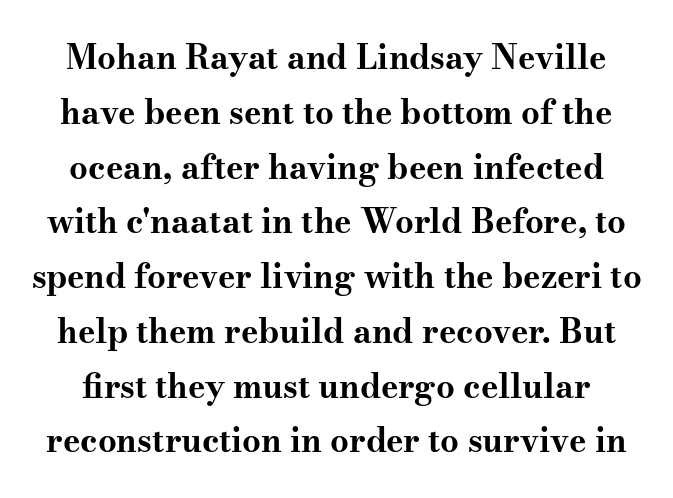
Successive baselines arrive at the customary interval. The glyphs are unaccompanied by any horizontal stroke below them. Does the weight exceed regular? Yes, all the way to bold. No italicization has been applied; the sample stays upright. To sum up the face: it has serifs. The gaps between neighbouring characters are ordinary and unremarkable.
